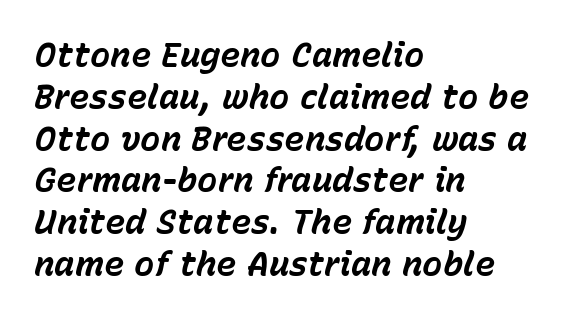
{"italic": "yes", "lean": "right", "slant_degrees": 15, "bold": "yes", "weight": "bold", "width": "normal", "stroke_contrast": "low", "x_height": "medium", "monospaced": "no", "underline": "no", "align": "left", "line_spacing_ratio": 1.23, "letter_spacing": "normal", "letter_spacing_em": 0.0, "glyph_px": 34}
